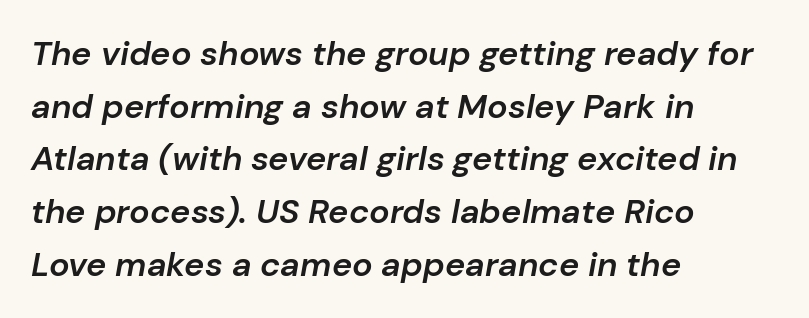
The image shows 34 px semibold type, italic (leaning right); set left-aligned, normal line spacing (1.55x), normal letter spacing, not underlined; low stroke contrast and a medium x-height.
